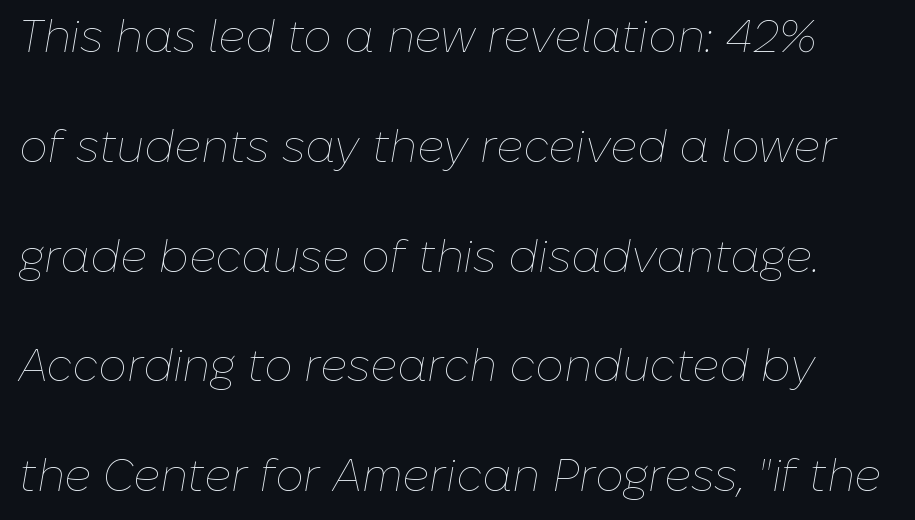
{"italic": "yes", "lean": "right", "slant_degrees": 10, "bold": "no", "weight": "thin", "width": "normal", "stroke_contrast": "low", "x_height": "medium", "monospaced": "no", "underline": "no", "line_spacing": "loose", "line_spacing_ratio": 2.44, "letter_spacing": "normal", "letter_spacing_em": 0.0, "glyph_px": 45}
